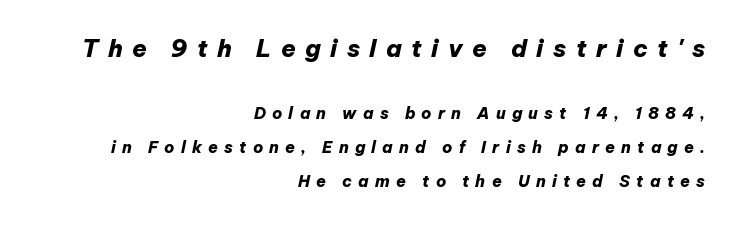
The image shows 24 px bold type, italic (leaning right); set right-aligned, loose line spacing (2.13x), unusually wide letter spacing (+0.39 em), not underlined; the first (top) block is 1.5x larger.
